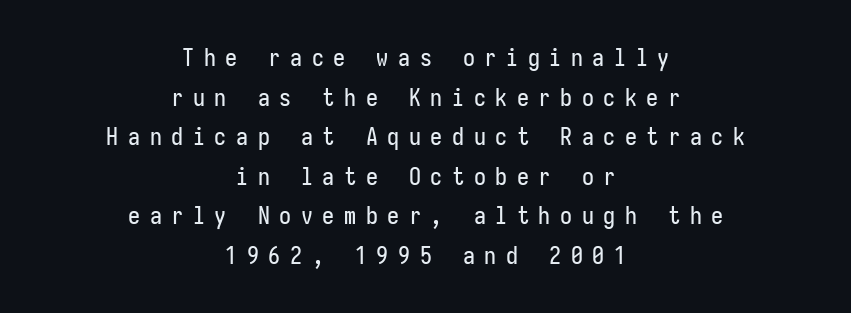
The image shows 24 px text type, upright; set centered, normal line spacing (1.65x), unusually wide letter spacing (+0.4 em), not underlined.
